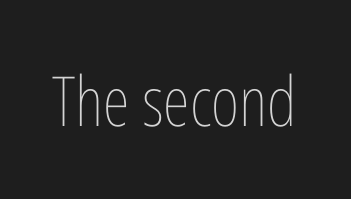
{"italic": "no", "bold": "no", "weight": "thin", "width": "condensed", "stroke_contrast": "low", "x_height": "medium", "monospaced": "no", "underline": "no", "letter_spacing": "normal", "letter_spacing_em": 0.0, "glyph_px": 69}
